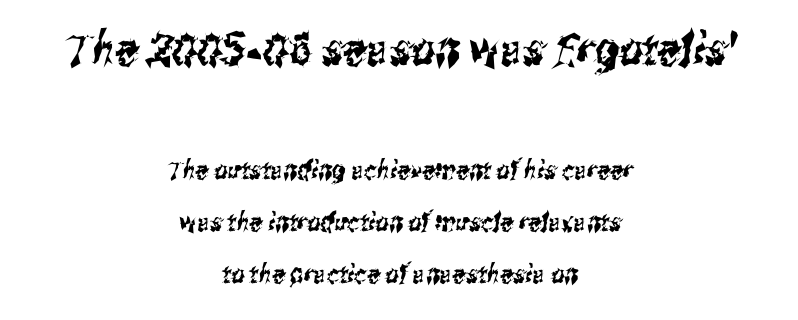
The passage shown stacks its lines with a broad gap. Larger block? The one above; the one below is distinctly smaller. Only glyphs here, with clear space below each row. Inter-character spacing is left at the font's built-in metrics. A typesetter would call this proportional, since set widths differ per character.
